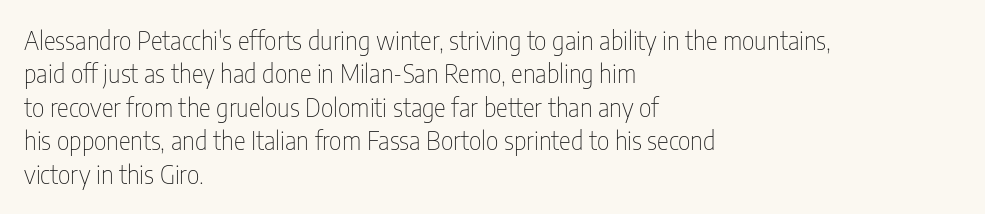
{"italic": "no", "bold": "no", "underline": "no", "align": "left", "line_spacing": "normal", "line_spacing_ratio": 1.34, "letter_spacing": "normal", "letter_spacing_em": 0.0, "glyph_px": 25}
